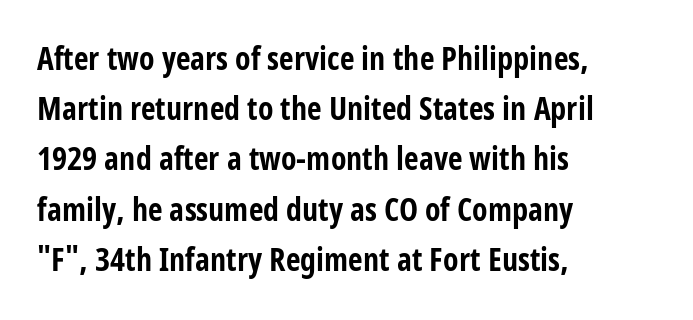
Q: Is the text bold? A: Yes.
Q: Is the text italic (slanted)? A: No, it is upright.
Q: Is the typeface a serif or a sans-serif typeface? A: Sans-serif.
Q: Is the text underlined? A: No.
Q: How is the paragraph aligned? A: Left-aligned.
Q: Is the spacing between letters normal or unusually wide? A: Normal.
Q: Is the spacing between lines tight, normal or loose? A: Normal.
Q: Width (condensed, normal, or wide)? A: Condensed.
Q: Stroke contrast? A: Low.
Q: x-height? A: Large.
Q: Monospaced? A: No.
